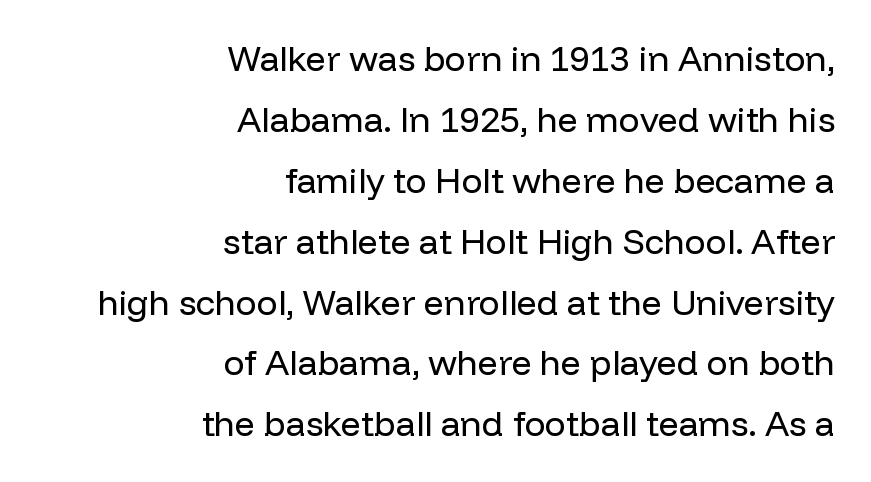
Is the type heavy? It reads as light-to-regular instead. The letters sit at their default tracking, neither squeezed nor spread. A bare baseline throughout the passage. Designer's note — italics off, roman on. Each letter keeps its own natural width here, so spacing adapts to shape. The passage shown is typeset with a sans-serif family.
